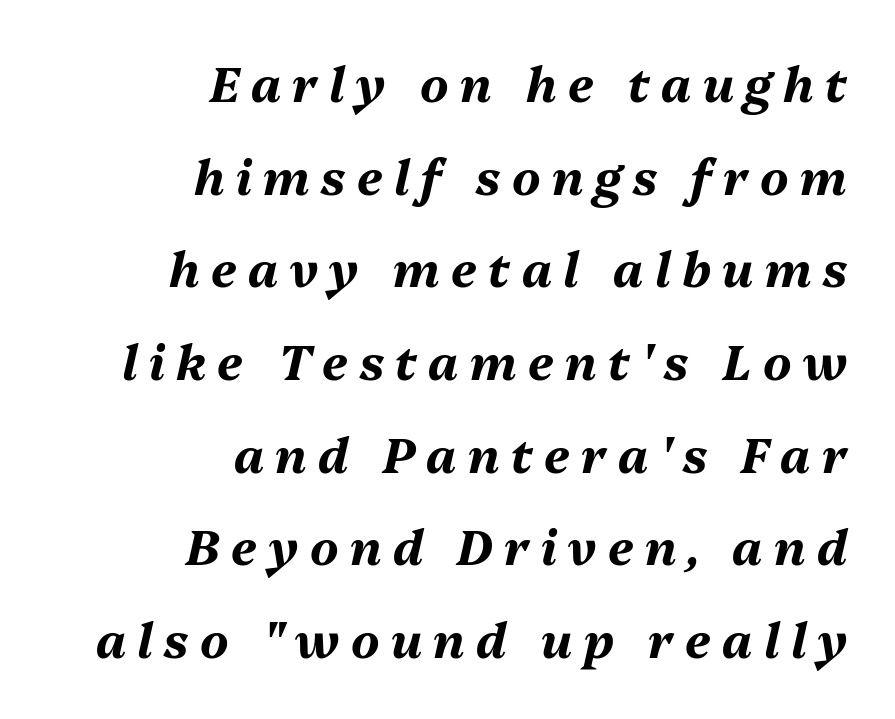
The image shows 48 px bold type, italic (leaning right); set right-aligned, loose line spacing (1.93x), unusually wide letter spacing (+0.24 em), not underlined; medium stroke contrast and a medium x-height.
